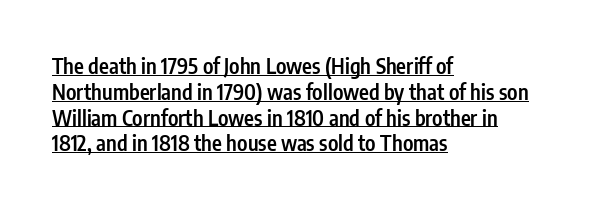
The image shows 21 px text type, upright; set left-aligned, line spacing 1.23x, normal letter spacing, underlined.
